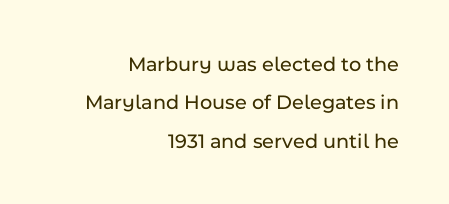
The image shows 21 px text type, upright; set right-aligned, line spacing 1.83x, normal letter spacing, not underlined.
